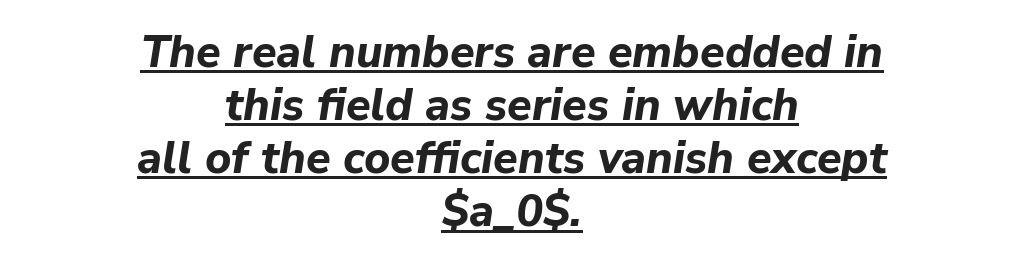
{"italic": "yes", "lean": "right", "slant_degrees": 9, "bold": "yes", "weight": "bold", "width": "normal", "stroke_contrast": "low", "x_height": "medium", "monospaced": "no", "underline": "yes", "align": "center", "line_spacing_ratio": 1.18, "letter_spacing": "normal", "letter_spacing_em": 0.0, "glyph_px": 45}
